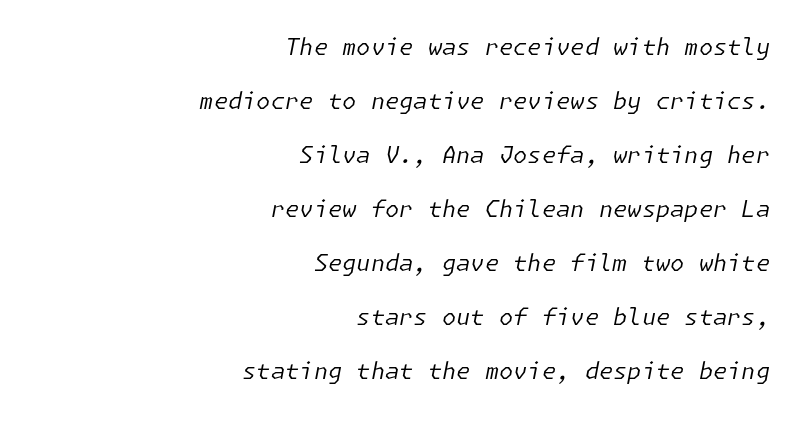
Q: Is the text bold? A: No.
Q: Is the text italic (slanted)? A: Yes, it leans right by about 11 degrees.
Q: Is the text underlined? A: No.
Q: How is the paragraph aligned? A: Right-aligned.
Q: Is the spacing between letters normal or unusually wide? A: Normal.
Q: Is the spacing between lines tight, normal or loose? A: Loose.
